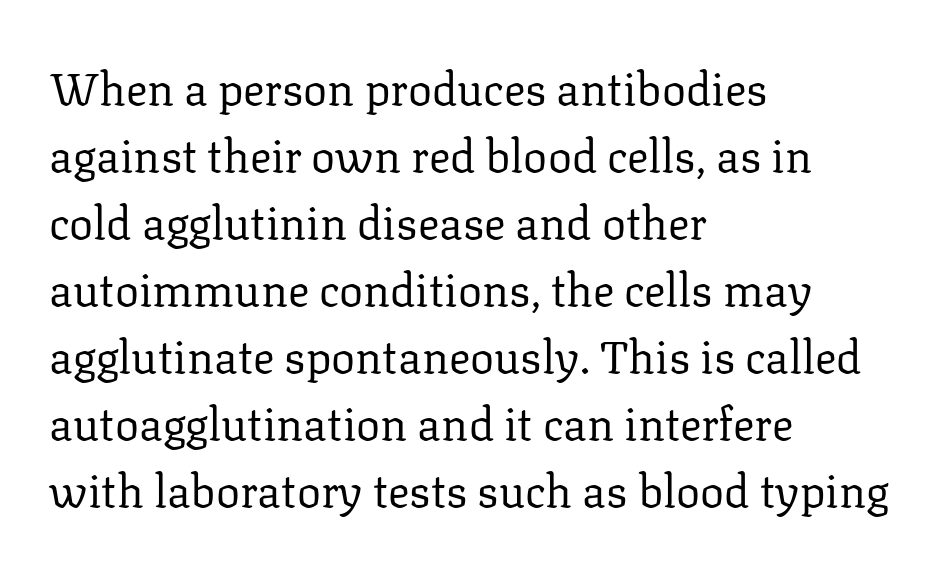
{"serif": "yes", "italic": "no", "bold": "no", "weight": "regular", "width": "normal", "stroke_contrast": "low", "x_height": "medium", "monospaced": "no", "underline": "no", "align": "left", "line_spacing": "normal", "line_spacing_ratio": 1.49, "letter_spacing": "normal", "letter_spacing_em": 0.0, "glyph_px": 45}
